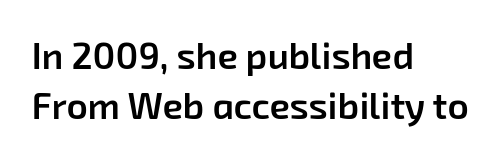
How are the letters spaced? Ordinarily, with no added tracking. Summary of weight: moderately heavy, a semibold. The passage is arranged the way most books set body copy — flush left. Descenders are the only things crossing below the line. Rows of type keep a routine distance in the vertical direction.
